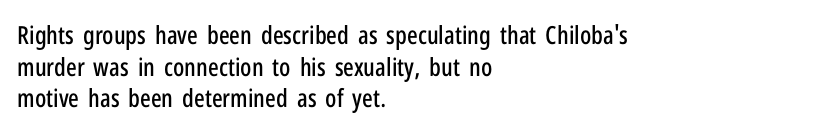
The image shows 25 px text type, upright; set left-aligned, normal line spacing (1.27x), normal letter spacing, not underlined.
